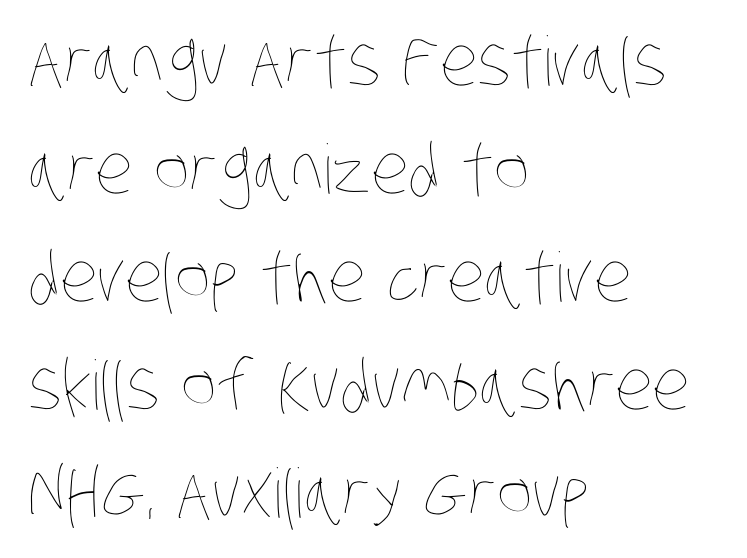
The image shows 68 px thin, condensed type; set left-aligned, normal line spacing (1.59x), normal letter spacing, not underlined; low stroke contrast and a large x-height.
